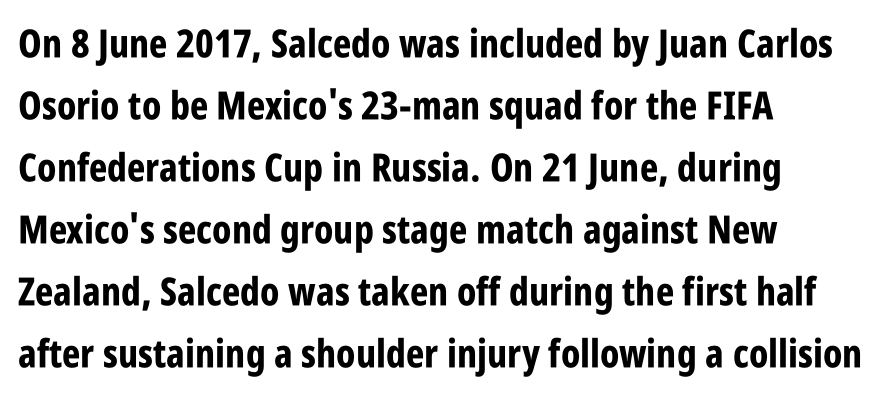
The image shows 39 px bold, condensed sans-serif type, upright; set left-aligned, normal line spacing (1.59x), normal letter spacing, not underlined; low stroke contrast and a large x-height.
